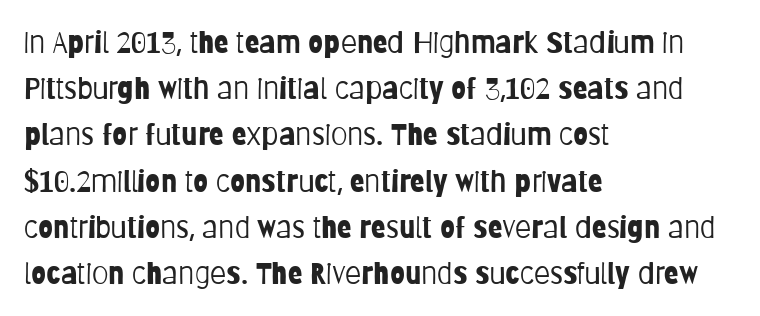
{"serif": "no", "italic": "no", "bold": "no", "weight": "light", "width": "condensed", "stroke_contrast": "low", "x_height": "large", "monospaced": "no", "underline": "no", "align": "left", "line_spacing": "normal", "line_spacing_ratio": 1.54, "letter_spacing": "normal", "letter_spacing_em": 0.0, "glyph_px": 30}
